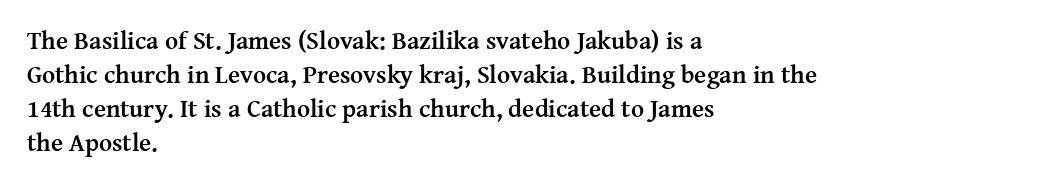
Q: Is the text bold? A: Yes.
Q: Is the text italic (slanted)? A: No, it is upright.
Q: Is the text underlined? A: No.
Q: How is the paragraph aligned? A: Left-aligned.
Q: Is the spacing between letters normal or unusually wide? A: Normal.
Q: Is the spacing between lines tight, normal or loose? A: Normal.
